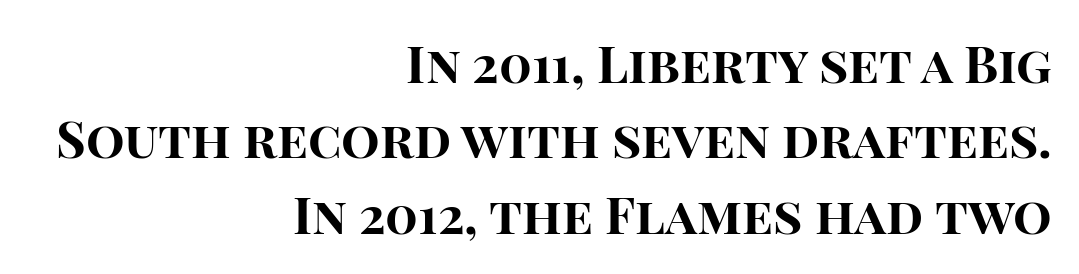
Q: Is the text bold? A: Yes.
Q: Is the text italic (slanted)? A: No, it is upright.
Q: Is the typeface a serif or a sans-serif typeface? A: Sans-serif.
Q: Is the text underlined? A: No.
Q: How is the paragraph aligned? A: Right-aligned.
Q: Is the spacing between letters normal or unusually wide? A: Normal.
Q: Is the spacing between lines tight, normal or loose? A: Normal.
Q: Width (condensed, normal, or wide)? A: Normal.
Q: Stroke contrast? A: High.
Q: x-height? A: Large.
Q: Monospaced? A: No.
